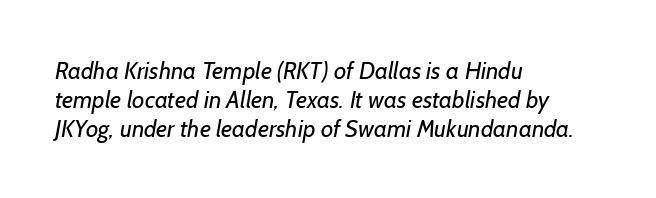
The image shows 24 px text type; set left-aligned, line spacing 1.2x, normal letter spacing, not underlined.
